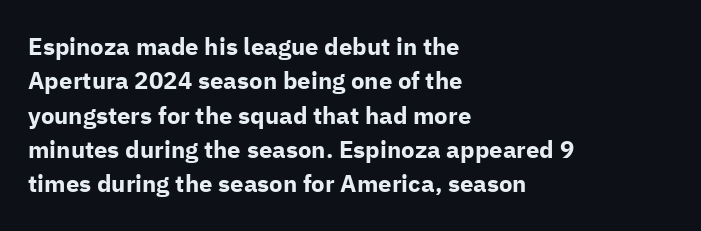
Q: Is the text bold? A: Yes.
Q: Is the text italic (slanted)? A: No, it is upright.
Q: Is the text underlined? A: No.
Q: How is the paragraph aligned? A: Left-aligned.
Q: Is the spacing between letters normal or unusually wide? A: Normal.
Q: Is the spacing between lines tight, normal or loose? A: Normal.
